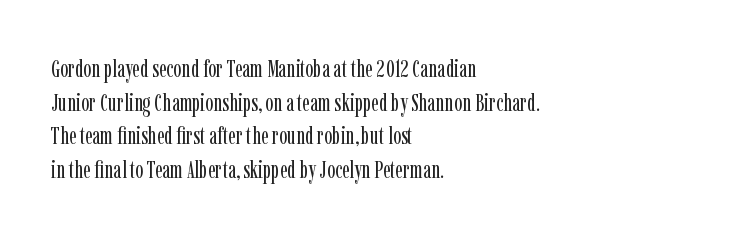
Q: Is the text bold? A: No.
Q: Is the text italic (slanted)? A: No, it is upright.
Q: Is the text underlined? A: No.
Q: How is the paragraph aligned? A: Left-aligned.
Q: Is the spacing between letters normal or unusually wide? A: Normal.
Q: Is the spacing between lines tight, normal or loose? A: Normal.
